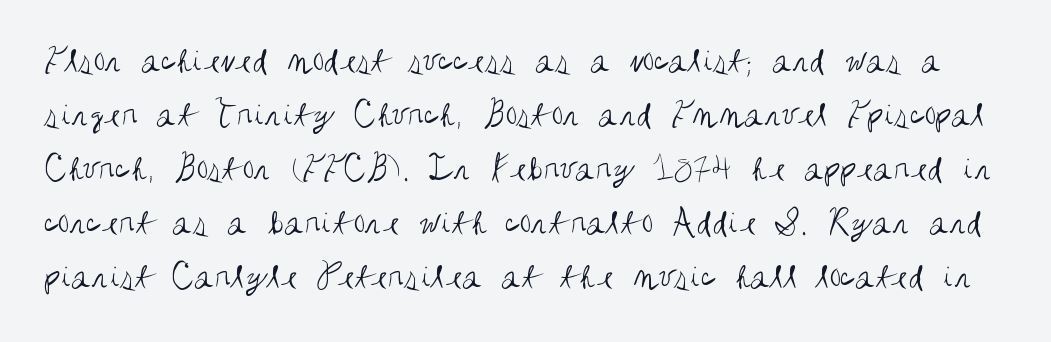
{"serif": "no", "bold": "no", "weight": "regular", "width": "condensed", "stroke_contrast": "medium", "x_height": "large", "monospaced": "no", "underline": "no", "line_spacing": "normal", "line_spacing_ratio": 1.46, "letter_spacing": "normal", "letter_spacing_em": 0.0, "glyph_px": 37}
